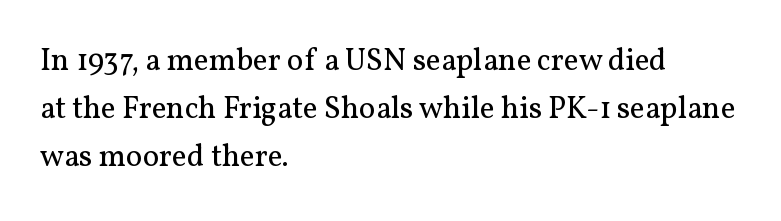
The image shows 31 px regular-weight serif type, upright; set left-aligned, normal line spacing (1.55x), normal letter spacing, not underlined; medium stroke contrast and a medium x-height.
